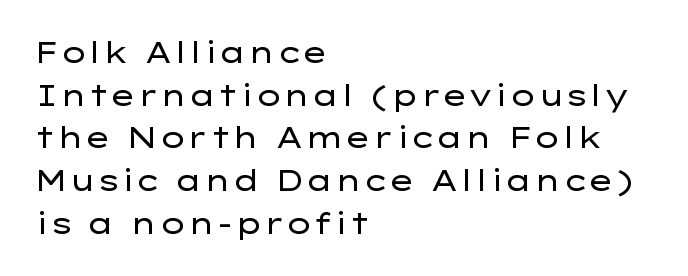
The image shows 29 px regular-weight, wide sans-serif type, upright; set left-aligned, normal line spacing (1.47x), normal letter spacing, not underlined; low stroke contrast and a medium x-height.
